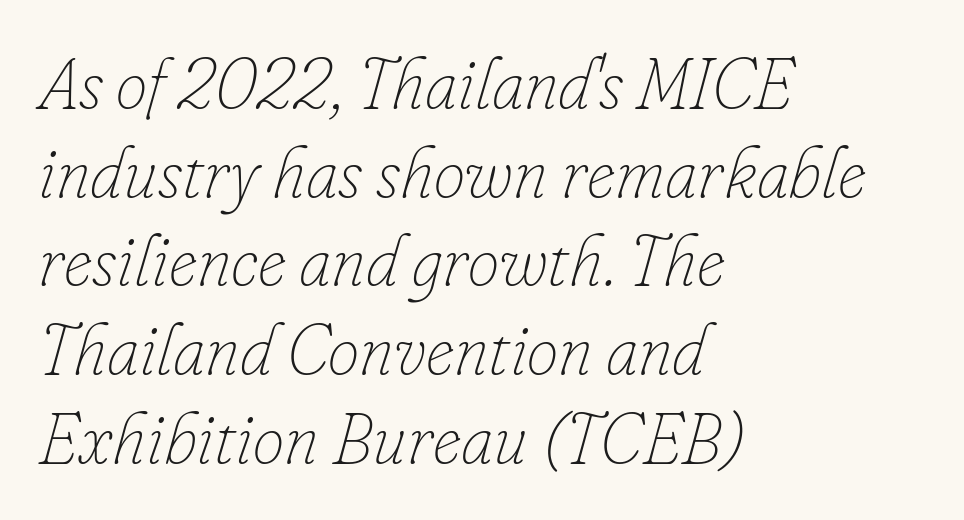
{"italic": "yes", "lean": "right", "slant_degrees": 16, "bold": "no", "weight": "thin", "width": "normal", "stroke_contrast": "low", "x_height": "small", "monospaced": "no", "underline": "no", "align": "left", "line_spacing": "normal", "line_spacing_ratio": 1.25, "letter_spacing": "normal", "letter_spacing_em": 0.0, "glyph_px": 71}
